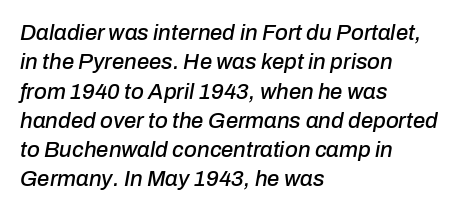
The image shows 22 px text type, italic (leaning right); set left-aligned, normal line spacing (1.33x), normal letter spacing, not underlined.
